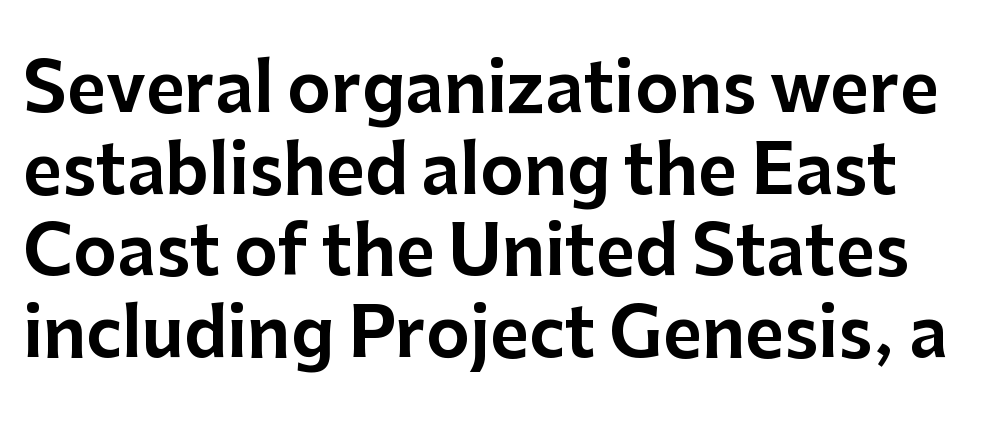
The glyphs in this specimen are sans serif. The rendering uses natural spacing where letterforms have individual widths. Do the letters lean? They stand straight. The tracking reads as untouched default to a designer's eye. The strip under each line holds only bare page.
